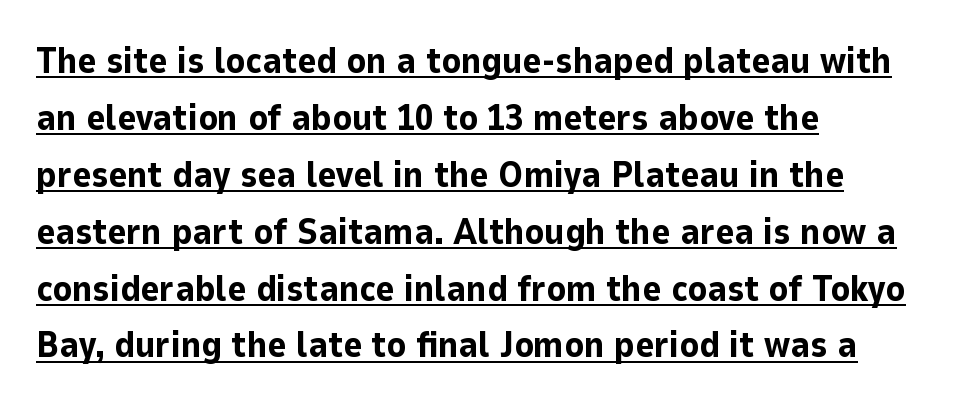
{"serif": "no", "italic": "no", "bold": "yes", "weight": "bold", "width": "normal", "stroke_contrast": "low", "x_height": "medium", "monospaced": "no", "underline": "yes", "align": "left", "line_spacing": "normal", "line_spacing_ratio": 1.58, "letter_spacing": "normal", "letter_spacing_em": 0.0, "glyph_px": 36}
